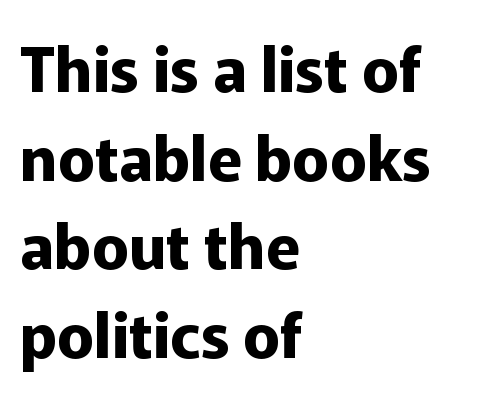
What weight is shown? A full bold with thick strokes. The passage is arranged the way most books set body copy — flush left. The specimen omits any rule beneath the text block's lines. Nothing unusual about the tracking: characters are spaced as the font intends.
